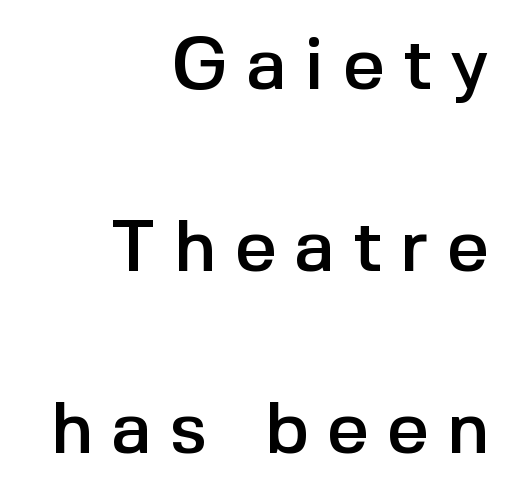
{"serif": "no", "italic": "no", "width": "normal", "x_height": "medium", "monospaced": "no", "underline": "no", "align": "right", "line_spacing": "loose", "line_spacing_ratio": 2.49, "letter_spacing": "wide", "letter_spacing_em": 0.25, "glyph_px": 73}
